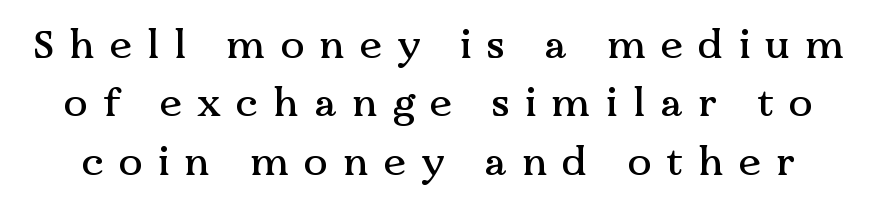
Q: Is the text italic (slanted)? A: No, it is upright.
Q: Is the typeface a serif or a sans-serif typeface? A: Serif.
Q: Is the text underlined? A: No.
Q: Is the spacing between letters normal or unusually wide? A: Unusually wide.
Q: Is the spacing between lines tight, normal or loose? A: Normal.
Q: Width (condensed, normal, or wide)? A: Normal.
Q: Stroke contrast? A: Medium.
Q: x-height? A: Medium.
Q: Monospaced? A: No.
